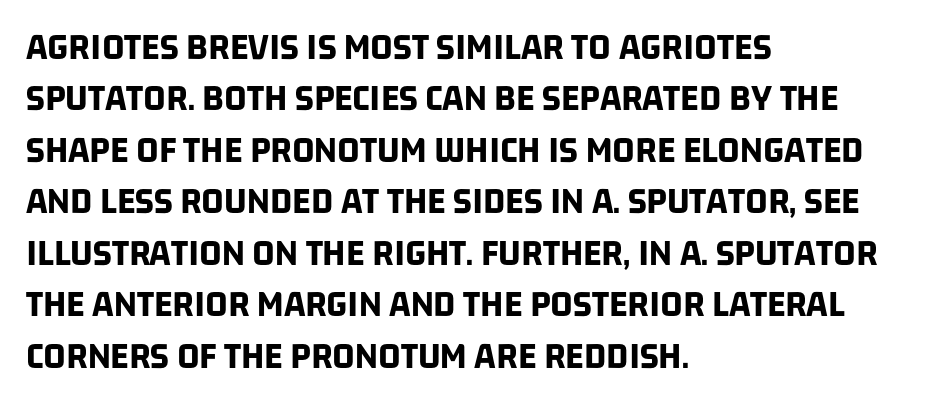
Each letter keeps its own natural width here, so spacing adapts to shape. Descenders hang freely into open space. This rendering leaves character spacing at its baseline value. Serifs: no, the terminals of the letterforms are clean. These lines stack with their left ends in a neat column. The passage shown stacks its lines at a standard gap.
